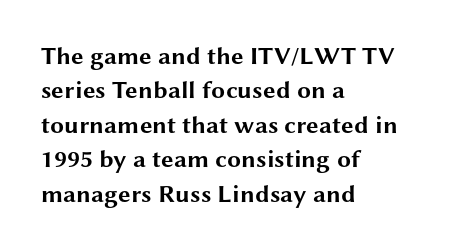
Q: Is the text bold? A: Yes.
Q: Is the text italic (slanted)? A: No, it is upright.
Q: Is the text underlined? A: No.
Q: How is the paragraph aligned? A: Left-aligned.
Q: Is the spacing between letters normal or unusually wide? A: Normal.
Q: Is the spacing between lines tight, normal or loose? A: Normal.
